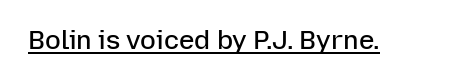
Q: Is the text bold? A: Semi-bold.
Q: Is the text italic (slanted)? A: No, it is upright.
Q: Is the text underlined? A: Yes.
Q: Is the spacing between letters normal or unusually wide? A: Normal.
